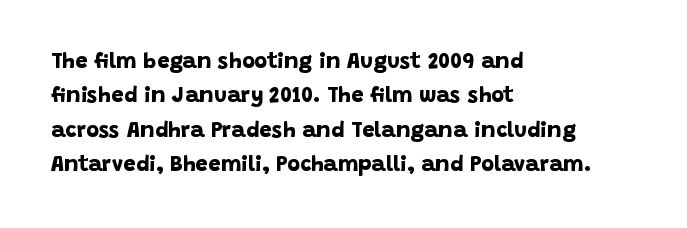
The image shows 22 px bold type; set left-aligned, normal line spacing (1.56x), normal letter spacing, not underlined.
